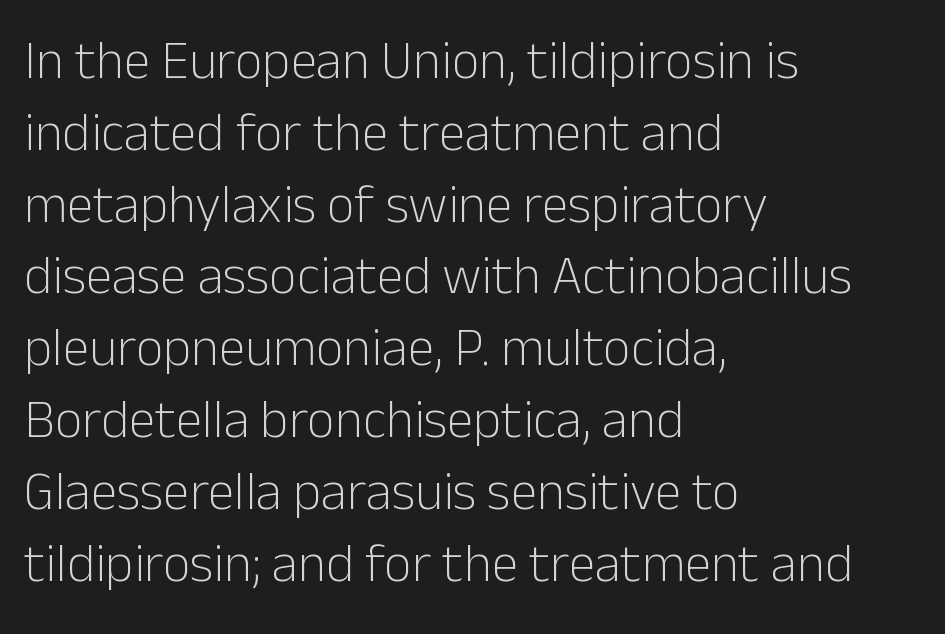
Q: Is the text bold? A: No.
Q: Is the text italic (slanted)? A: No, it is upright.
Q: Is the typeface a serif or a sans-serif typeface? A: Sans-serif.
Q: Is the text underlined? A: No.
Q: How is the paragraph aligned? A: Left-aligned.
Q: Is the spacing between letters normal or unusually wide? A: Normal.
Q: Is the spacing between lines tight, normal or loose? A: Normal.
Q: Width (condensed, normal, or wide)? A: Normal.
Q: Stroke contrast? A: Low.
Q: x-height? A: Medium.
Q: Monospaced? A: No.
